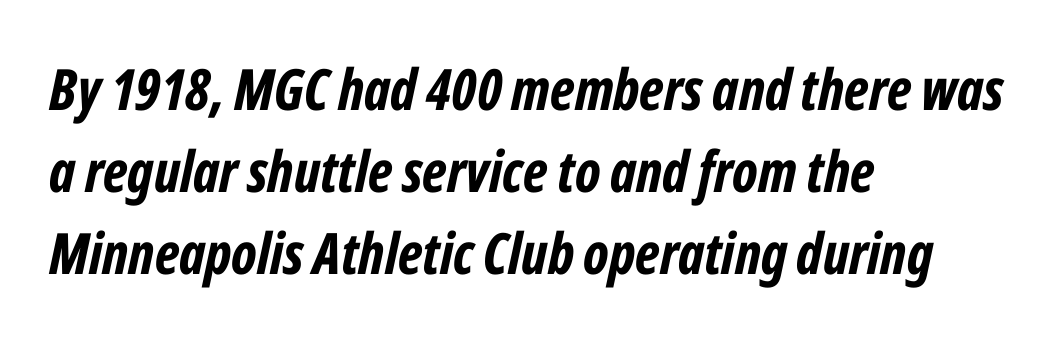
The image shows 57 px bold, condensed type, italic (leaning right); set left-aligned, normal line spacing (1.44x), normal letter spacing, not underlined; low stroke contrast and a medium x-height.
